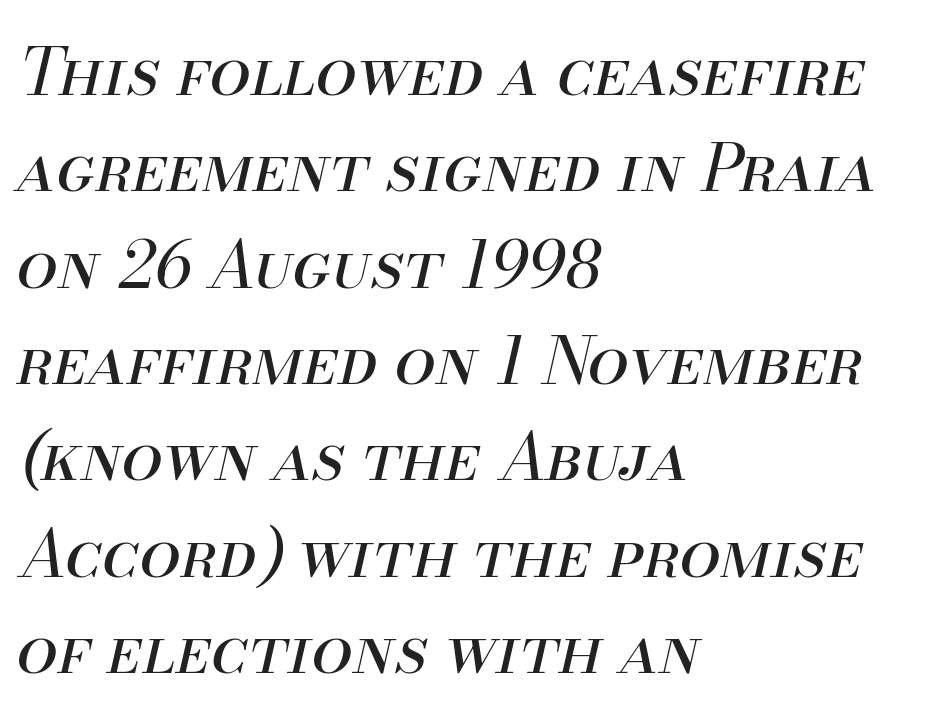
Q: Is the text bold? A: No.
Q: Is the text italic (slanted)? A: Yes, it leans right by about 13 degrees.
Q: Is the text underlined? A: No.
Q: How is the paragraph aligned? A: Left-aligned.
Q: Is the spacing between letters normal or unusually wide? A: Normal.
Q: Is the spacing between lines tight, normal or loose? A: Normal.
Q: Width (condensed, normal, or wide)? A: Normal.
Q: Stroke contrast? A: Medium.
Q: x-height? A: Small.
Q: Monospaced? A: No.
